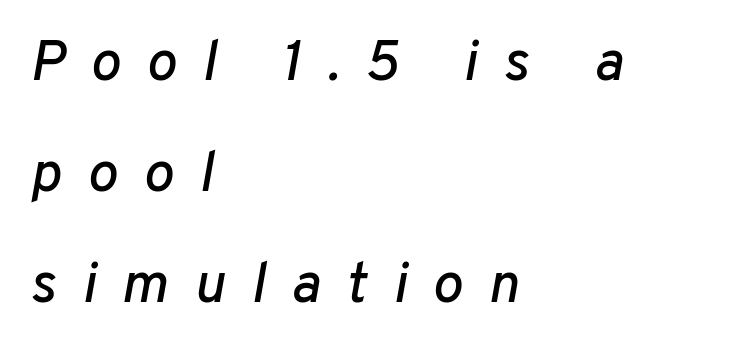
{"italic": "yes", "lean": "right", "slant_degrees": 10, "width": "normal", "stroke_contrast": "low", "x_height": "medium", "monospaced": "no", "underline": "no", "align": "left", "line_spacing": "loose", "line_spacing_ratio": 1.95, "letter_spacing": "wide", "letter_spacing_em": 0.45, "glyph_px": 57}
